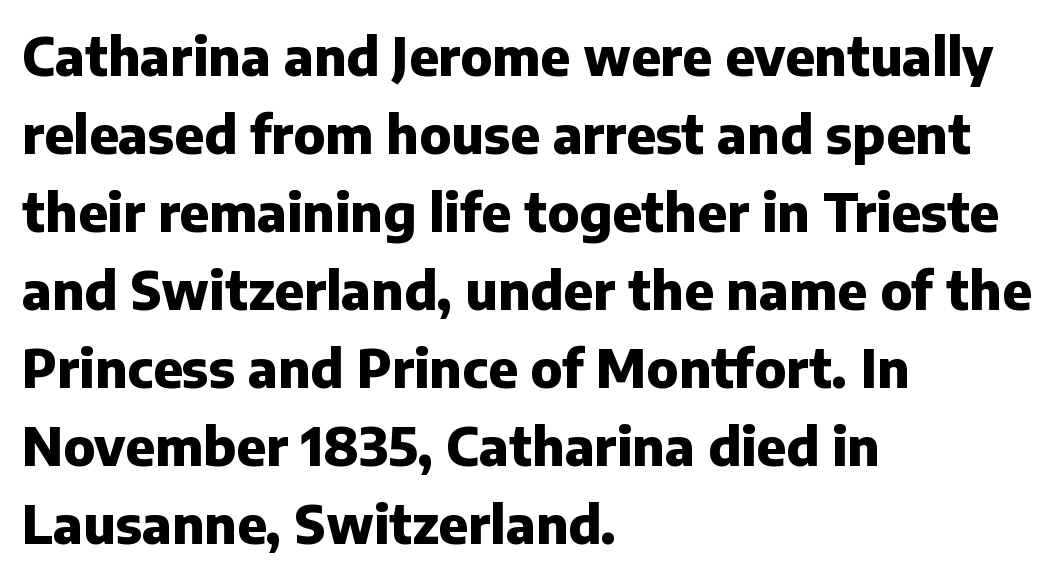
The image shows 52 px heavy sans-serif type, upright; set left-aligned, normal line spacing (1.5x), normal letter spacing, not underlined; low stroke contrast and a medium x-height.
